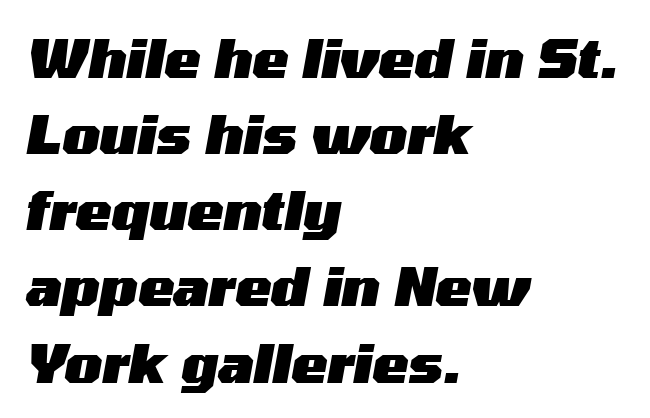
The rendering applies a slant to the glyphs. These lines sit exactly where default settings would place them. A typesetter would call this zero additional tracking. Thick stems and heavy bowls — unmistakably bold.
